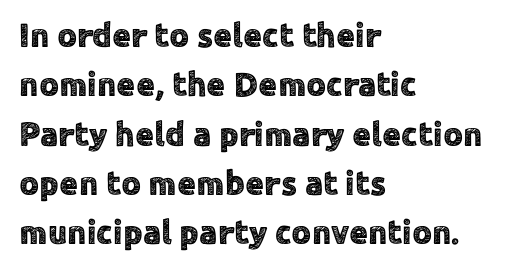
{"serif": "no", "italic": "no", "width": "normal", "x_height": "medium", "monospaced": "no", "underline": "no", "align": "left", "line_spacing": "normal", "line_spacing_ratio": 1.45, "letter_spacing": "normal", "letter_spacing_em": 0.0, "glyph_px": 34}
